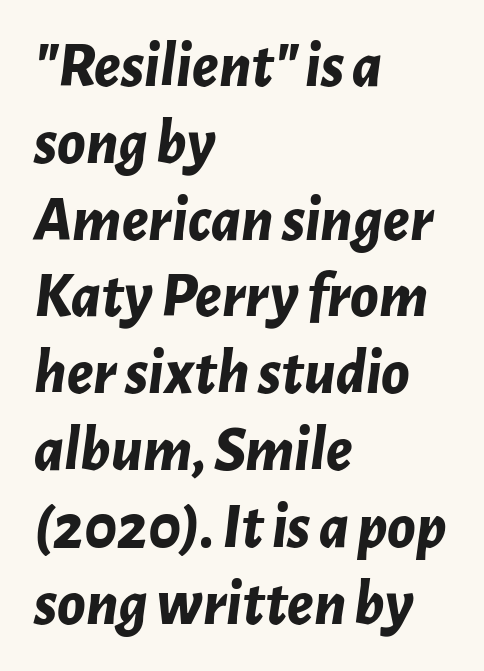
The image shows 64 px bold type, italic (leaning right); set left-aligned, line spacing 1.2x, normal letter spacing, not underlined; low stroke contrast and a medium x-height.
